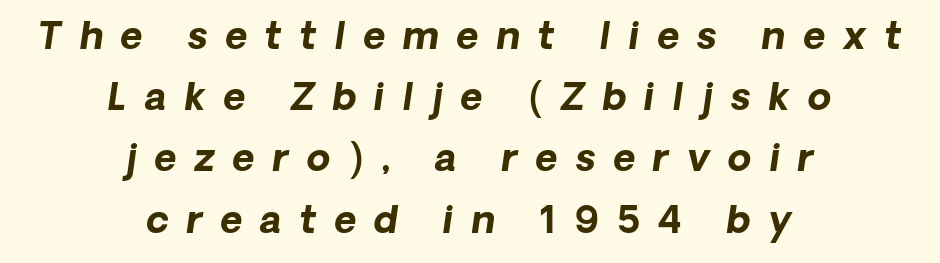
Q: Is the text bold? A: Yes.
Q: Is the text italic (slanted)? A: Yes, it leans right by about 8 degrees.
Q: Is the text underlined? A: No.
Q: How is the paragraph aligned? A: Centered.
Q: Is the spacing between letters normal or unusually wide? A: Unusually wide.
Q: Is the spacing between lines tight, normal or loose? A: Normal.
Q: Width (condensed, normal, or wide)? A: Normal.
Q: Stroke contrast? A: Low.
Q: x-height? A: Medium.
Q: Monospaced? A: No.
